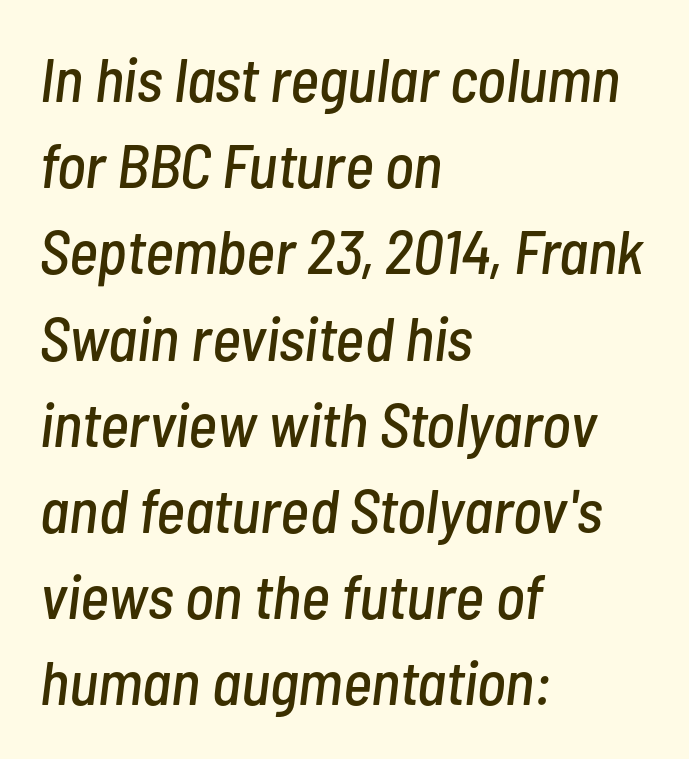
Q: Is the text italic (slanted)? A: Yes, it leans right by about 7 degrees.
Q: Is the text underlined? A: No.
Q: How is the paragraph aligned? A: Left-aligned.
Q: Is the spacing between letters normal or unusually wide? A: Normal.
Q: Is the spacing between lines tight, normal or loose? A: Normal.
Q: Width (condensed, normal, or wide)? A: Condensed.
Q: Stroke contrast? A: Low.
Q: x-height? A: Medium.
Q: Monospaced? A: No.
